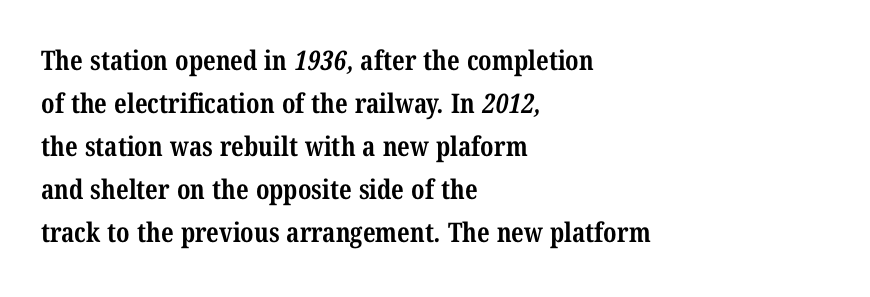
Q: Is the text bold? A: Yes.
Q: Is the text underlined? A: No.
Q: How is the paragraph aligned? A: Left-aligned.
Q: Is the spacing between letters normal or unusually wide? A: Normal.
Q: Is the spacing between lines tight, normal or loose? A: Normal.
